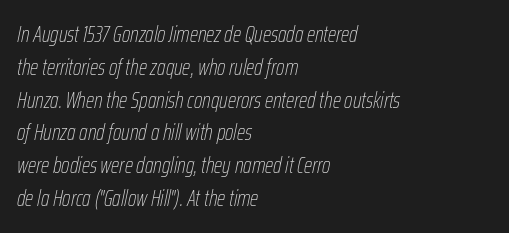
Q: Is the text bold? A: No.
Q: Is the text italic (slanted)? A: Yes, it leans right by about 12 degrees.
Q: Is the text underlined? A: No.
Q: How is the paragraph aligned? A: Left-aligned.
Q: Is the spacing between letters normal or unusually wide? A: Normal.
Q: Is the spacing between lines tight, normal or loose? A: Normal.
